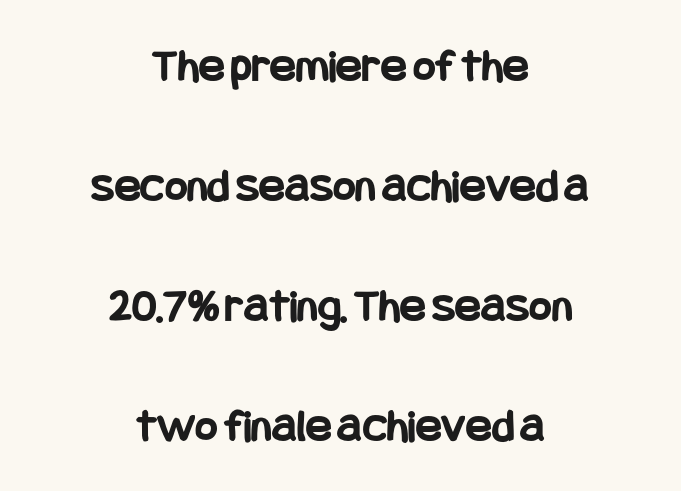
The image shows 48 px bold, condensed sans-serif type, upright; set centered, loose line spacing (2.5x), normal letter spacing, not underlined; low stroke contrast and a large x-height.
